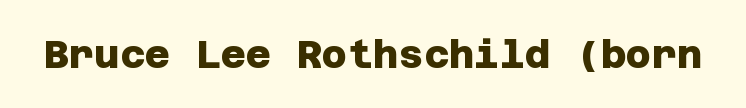
{"serif": "no", "bold": "yes", "weight": "heavy", "width": "normal", "stroke_contrast": "low", "x_height": "large", "underline": "no", "letter_spacing": "normal", "letter_spacing_em": 0.0, "glyph_px": 39}
